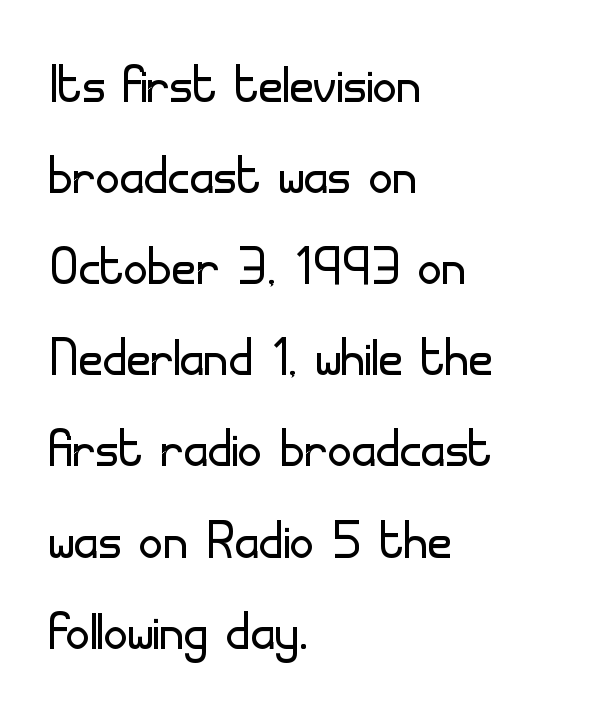
The image shows 67 px light sans-serif type, upright; set left-aligned, normal line spacing (1.36x), normal letter spacing, not underlined; low stroke contrast and a small x-height.
